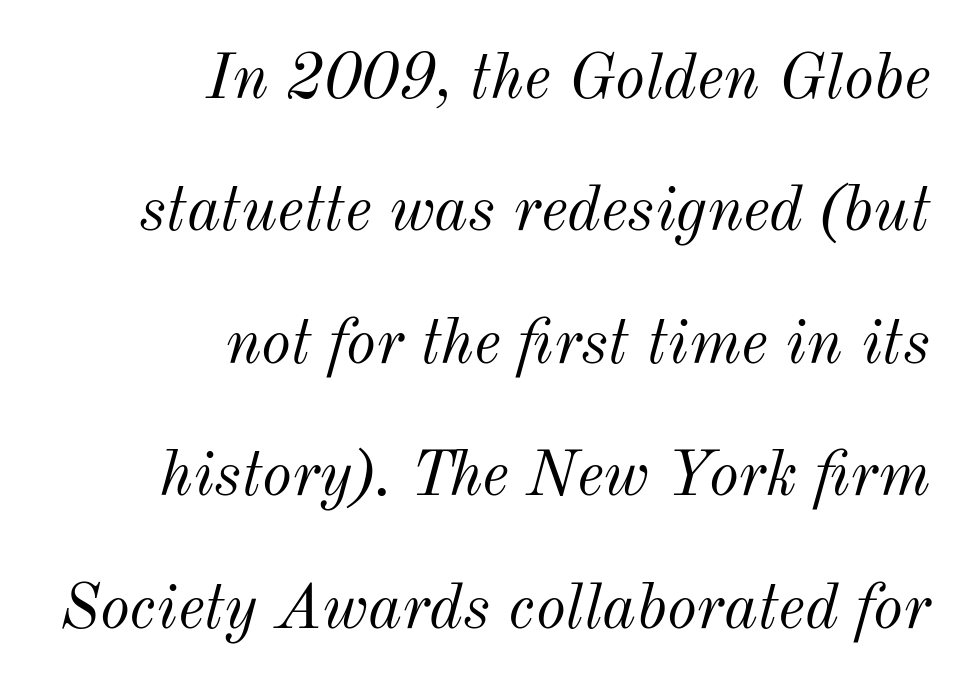
The image shows 64 px light type, italic (leaning right); set right-aligned, loose line spacing (2.07x), normal letter spacing, not underlined; medium stroke contrast and a small x-height.
